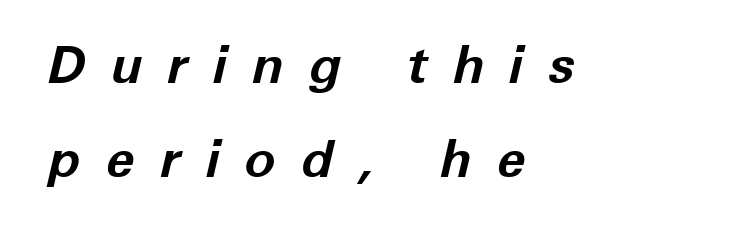
Is this a fixed-width face? No — the glyphs have proportional, varying widths. Underlining? Definitely not there. The setting favours the left margin, as ordinary paragraphs usually do. The sample has been set heavy, in full bold. Observe the lean: these are italic letterforms.
